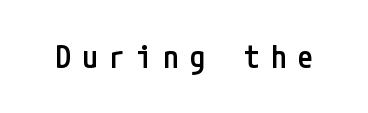
{"serif": "no", "italic": "no", "bold": "semi", "weight": "semibold", "width": "condensed", "stroke_contrast": "low", "x_height": "medium", "underline": "no", "letter_spacing": "wide", "letter_spacing_em": 0.37, "glyph_px": 31}
